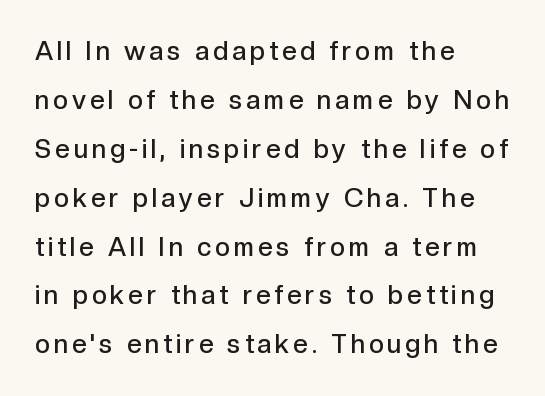
The image shows 26 px text type, upright; set left-aligned, line spacing 1.88x, not underlined.
